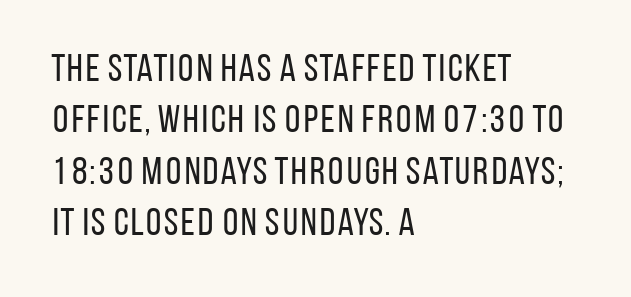
A light-to-regular cut is what we see here. The lettering holds an erect, upright posture throughout. The rows are spaced the way most documents space them. The glyphs are unaccompanied by any horizontal stroke below them.
